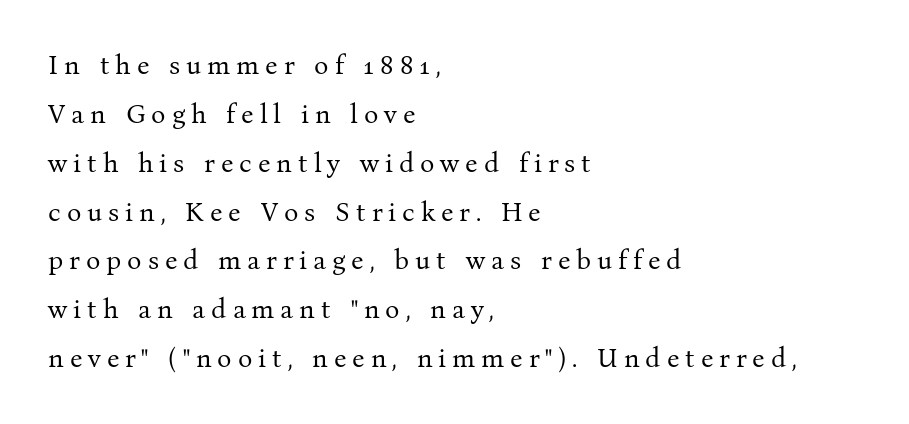
Q: Is the text bold? A: No.
Q: Is the text italic (slanted)? A: No, it is upright.
Q: Is the text underlined? A: No.
Q: How is the paragraph aligned? A: Left-aligned.
Q: Is the spacing between letters normal or unusually wide? A: Unusually wide.
